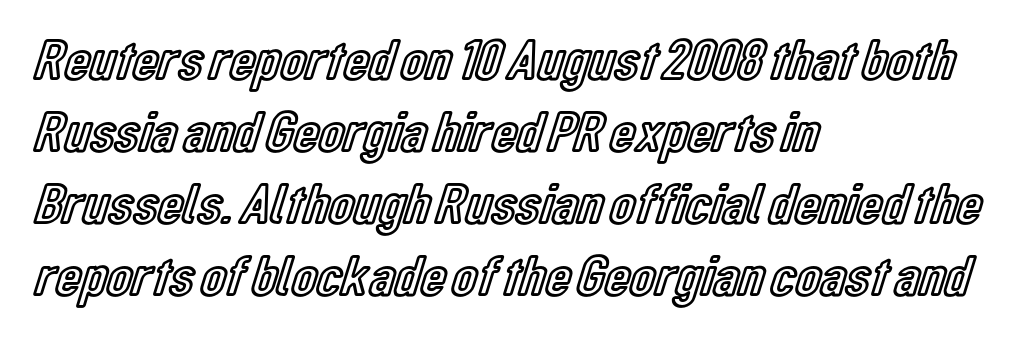
The image shows 58 px condensed type; set left-aligned, line spacing 1.24x, normal letter spacing, not underlined; a medium x-height.
